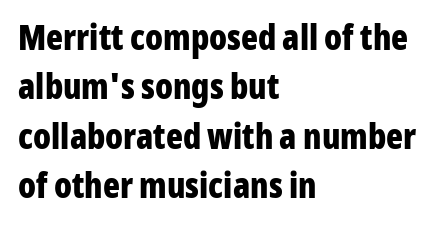
{"serif": "no", "italic": "no", "bold": "yes", "weight": "bold", "width": "condensed", "stroke_contrast": "low", "x_height": "medium", "monospaced": "no", "underline": "no", "align": "left", "line_spacing": "normal", "line_spacing_ratio": 1.41, "letter_spacing": "normal", "letter_spacing_em": 0.0, "glyph_px": 35}
